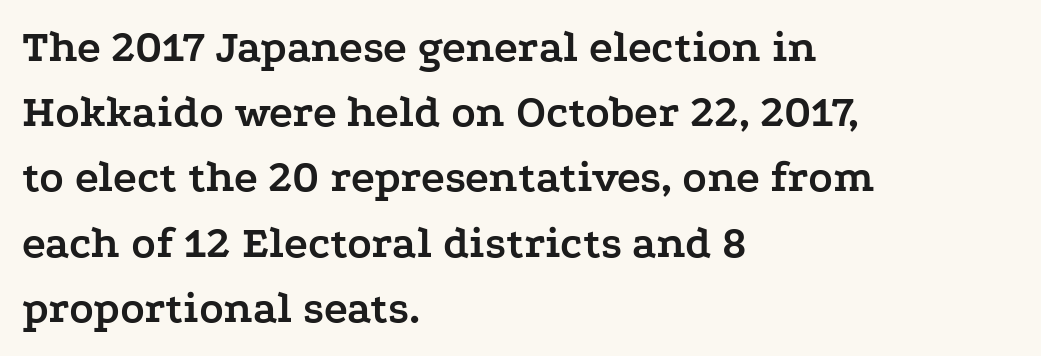
Bold? Absolutely — the strokes are thick and heavy. Does the type have serifs? Yes, each stem ends in a small foot. What stands out about the letter spacing? Nothing — it is the standard amount. The passage shown is typed in a proportional face where columns would drift. The rendering anchors every line to the left-hand side. Compared with typical paragraphs, the rows here are spaced about the same.
